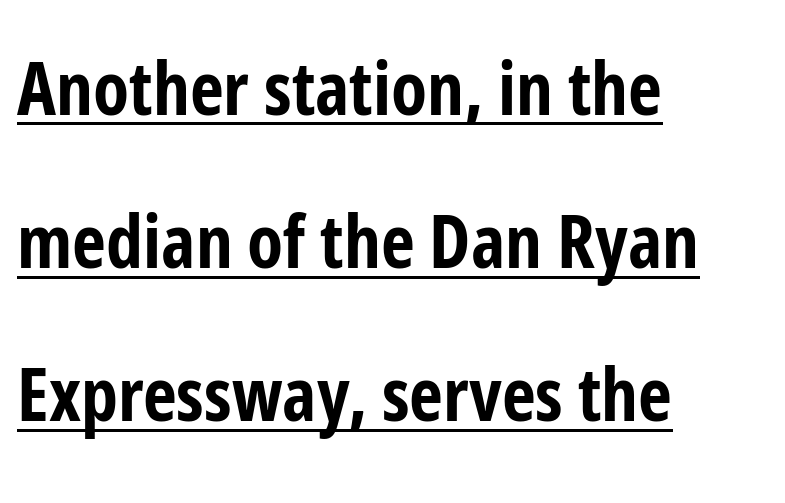
Q: Is the text bold? A: Yes.
Q: Is the text italic (slanted)? A: No, it is upright.
Q: Is the typeface a serif or a sans-serif typeface? A: Sans-serif.
Q: Is the text underlined? A: Yes.
Q: How is the paragraph aligned? A: Left-aligned.
Q: Is the spacing between letters normal or unusually wide? A: Normal.
Q: Is the spacing between lines tight, normal or loose? A: Loose.
Q: Width (condensed, normal, or wide)? A: Condensed.
Q: Stroke contrast? A: Low.
Q: x-height? A: Medium.
Q: Monospaced? A: No.
